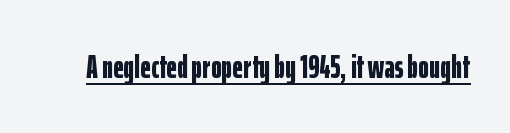
Q: Is the text bold? A: Yes.
Q: Is the text italic (slanted)? A: No, it is upright.
Q: Is the typeface a serif or a sans-serif typeface? A: Sans-serif.
Q: Is the text underlined? A: Yes.
Q: Is the spacing between letters normal or unusually wide? A: Normal.
Q: Width (condensed, normal, or wide)? A: Condensed.
Q: Stroke contrast? A: Low.
Q: x-height? A: Medium.
Q: Monospaced? A: No.
